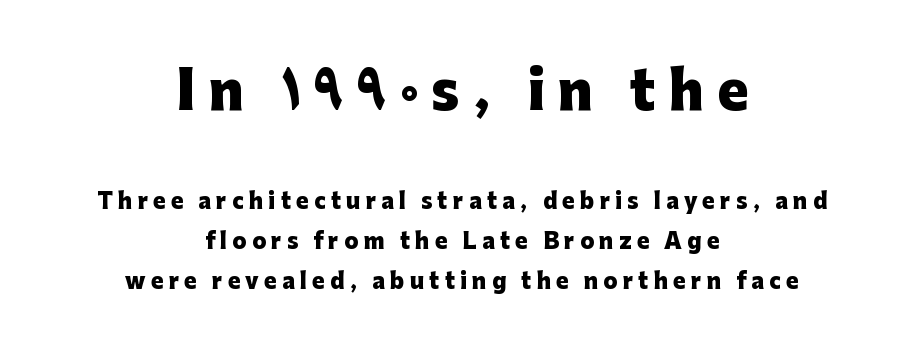
{"serif": "no", "italic": "no", "bold": "yes", "weight": "heavy", "width": "normal", "stroke_contrast": "low", "x_height": "medium", "monospaced": "no", "underline": "no", "align": "center", "line_spacing": "loose", "line_spacing_ratio": 1.9, "letter_spacing": "wide", "letter_spacing_em": 0.25, "larger_block": "first", "size_ratio": 2.48, "glyph_px": 52}
